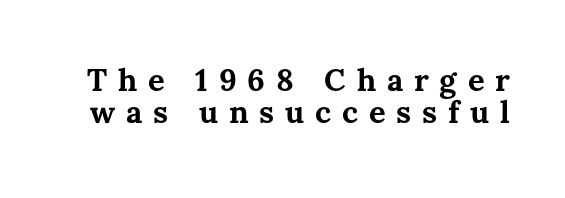
The image shows 31 px bold type, upright; set tight line spacing (1.04x), unusually wide letter spacing (+0.35 em), not underlined; medium stroke contrast and a medium x-height.
